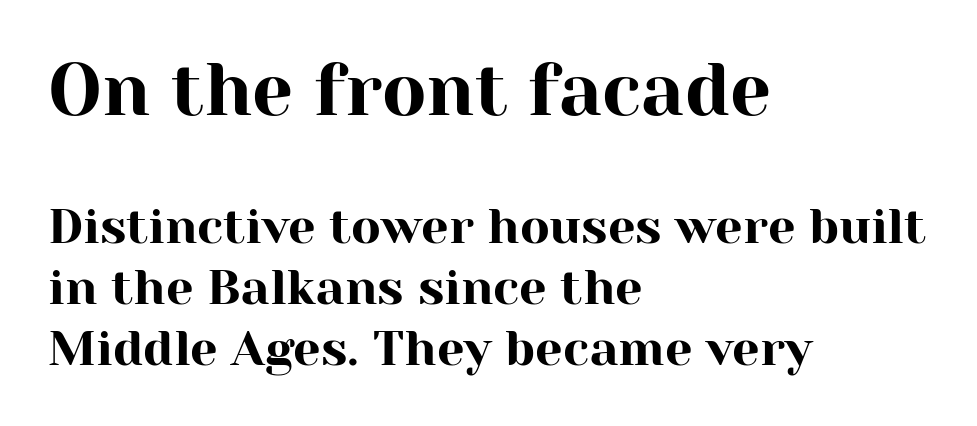
Q: Is the text italic (slanted)? A: No, it is upright.
Q: Is the typeface a serif or a sans-serif typeface? A: Serif.
Q: Is the text underlined? A: No.
Q: How is the paragraph aligned? A: Left-aligned.
Q: Is the spacing between letters normal or unusually wide? A: Normal.
Q: Is the spacing between lines tight, normal or loose? A: Normal.
Q: Which block of text is set in a larger size, the first (top) or the second (bottom)? A: The first (top) one.
Q: Width (condensed, normal, or wide)? A: Normal.
Q: Stroke contrast? A: High.
Q: x-height? A: Medium.
Q: Monospaced? A: No.
